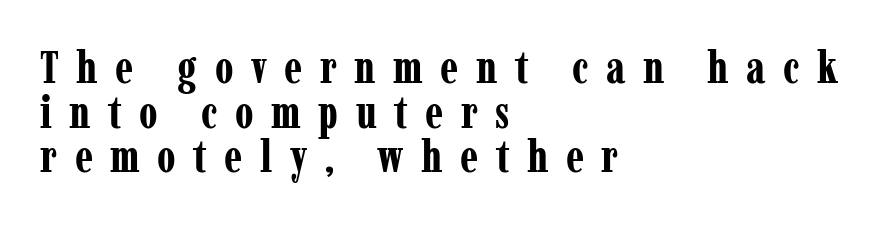
Q: Is the text bold? A: Yes.
Q: Is the text italic (slanted)? A: No, it is upright.
Q: Is the typeface a serif or a sans-serif typeface? A: Serif.
Q: Is the text underlined? A: No.
Q: How is the paragraph aligned? A: Left-aligned.
Q: Is the spacing between letters normal or unusually wide? A: Unusually wide.
Q: Is the spacing between lines tight, normal or loose? A: Tight.
Q: Width (condensed, normal, or wide)? A: Condensed.
Q: Stroke contrast? A: Low.
Q: x-height? A: Medium.
Q: Monospaced? A: No.
